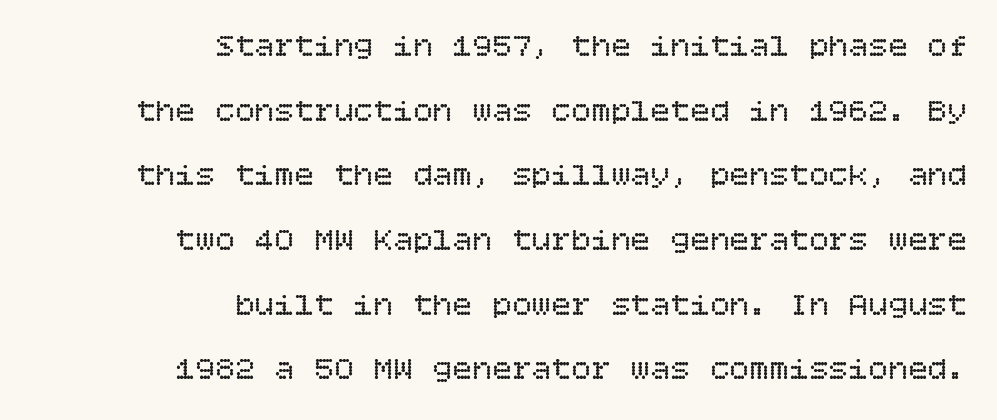
Q: Is the text bold? A: No.
Q: Is the text italic (slanted)? A: No, it is upright.
Q: Is the text underlined? A: No.
Q: How is the paragraph aligned? A: Right-aligned.
Q: Is the spacing between letters normal or unusually wide? A: Normal.
Q: Is the spacing between lines tight, normal or loose? A: Loose.
Q: Width (condensed, normal, or wide)? A: Normal.
Q: Stroke contrast? A: Low.
Q: x-height? A: Large.
